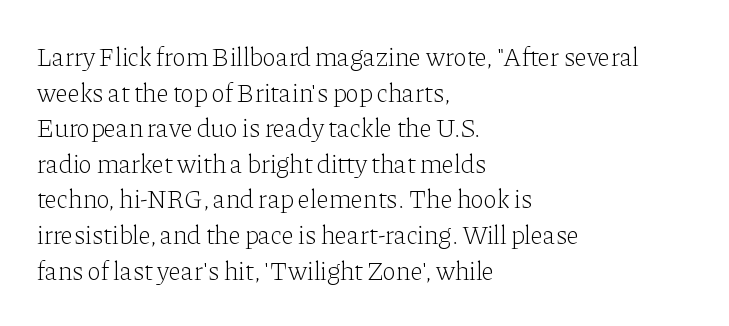
The line texture is even and compact thanks to regular tracking. Honestly, the row spacing looks completely unremarkable. Every row of glyphs begins at an identical x-position on the left. The letters stand straight up with perfectly vertical stems. Stroke thickness stays within the range of a standard reading face or lighter. Unmarked baselines from the first word to the last.
